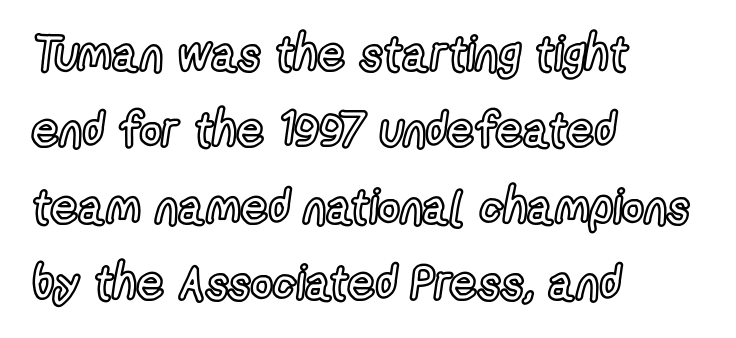
The image shows 48 px condensed type; set left-aligned, normal line spacing (1.59x), normal letter spacing, not underlined; a medium x-height.
